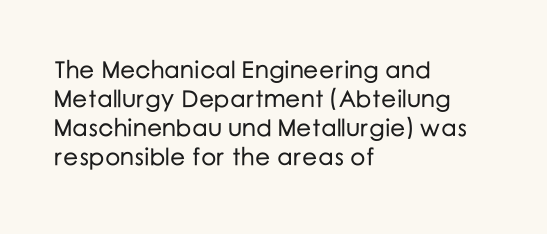
{"italic": "no", "underline": "no", "align": "left", "line_spacing_ratio": 1.21, "letter_spacing": "normal", "letter_spacing_em": 0.0, "glyph_px": 24}
